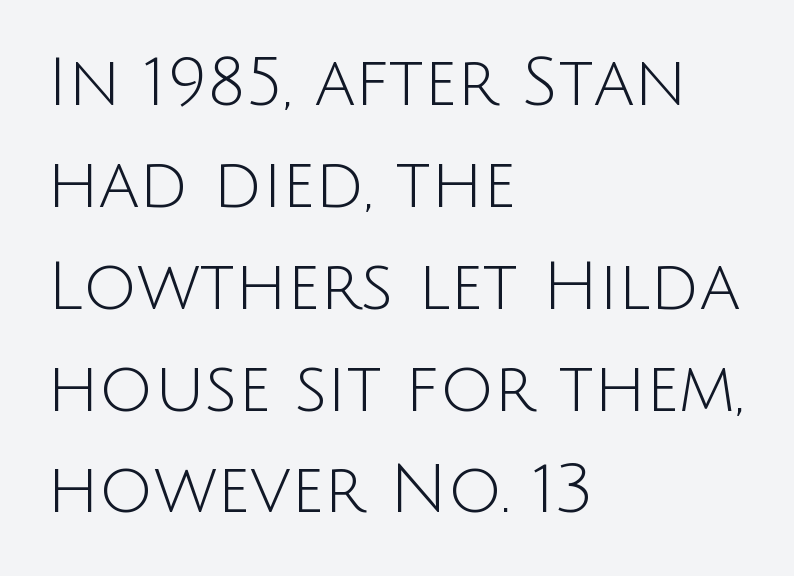
The image shows 67 px light sans-serif type, upright; set left-aligned, normal line spacing (1.52x), normal letter spacing, not underlined; low stroke contrast and a large x-height.
